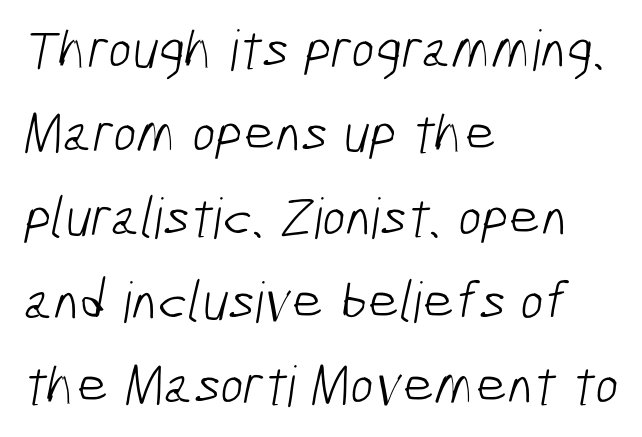
The image shows 56 px light, condensed sans-serif type; set left-aligned, normal line spacing (1.5x), normal letter spacing, not underlined; low stroke contrast and a medium x-height.
